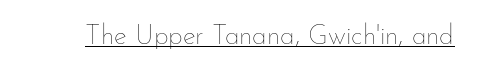
The image shows 27 px text type, upright; set normal letter spacing, underlined.
